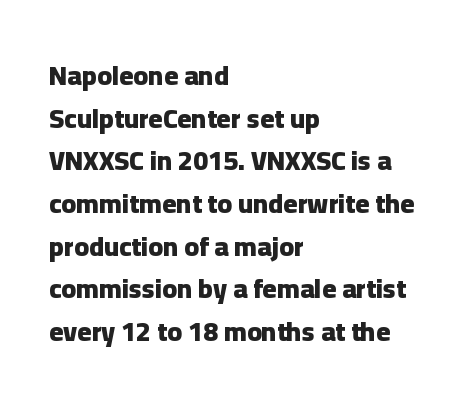
Typesetter's note: full bold, strokes at maximum text heaviness. Compared with typical paragraphs, the rows here are spaced about the same. Layout note: lines flush left. The passage shown is not underscored anywhere.
